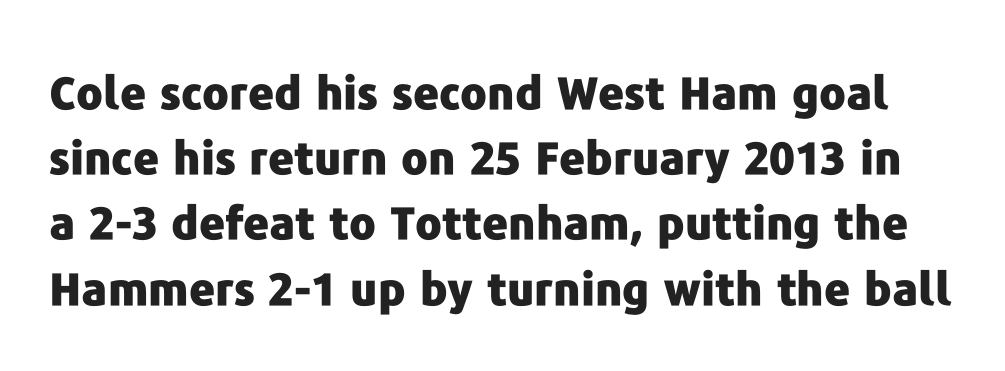
Q: Is the text bold? A: Yes.
Q: Is the text italic (slanted)? A: No, it is upright.
Q: Is the typeface a serif or a sans-serif typeface? A: Sans-serif.
Q: Is the text underlined? A: No.
Q: Is the spacing between letters normal or unusually wide? A: Normal.
Q: Is the spacing between lines tight, normal or loose? A: Normal.
Q: Width (condensed, normal, or wide)? A: Normal.
Q: Stroke contrast? A: Low.
Q: x-height? A: Medium.
Q: Monospaced? A: No.
